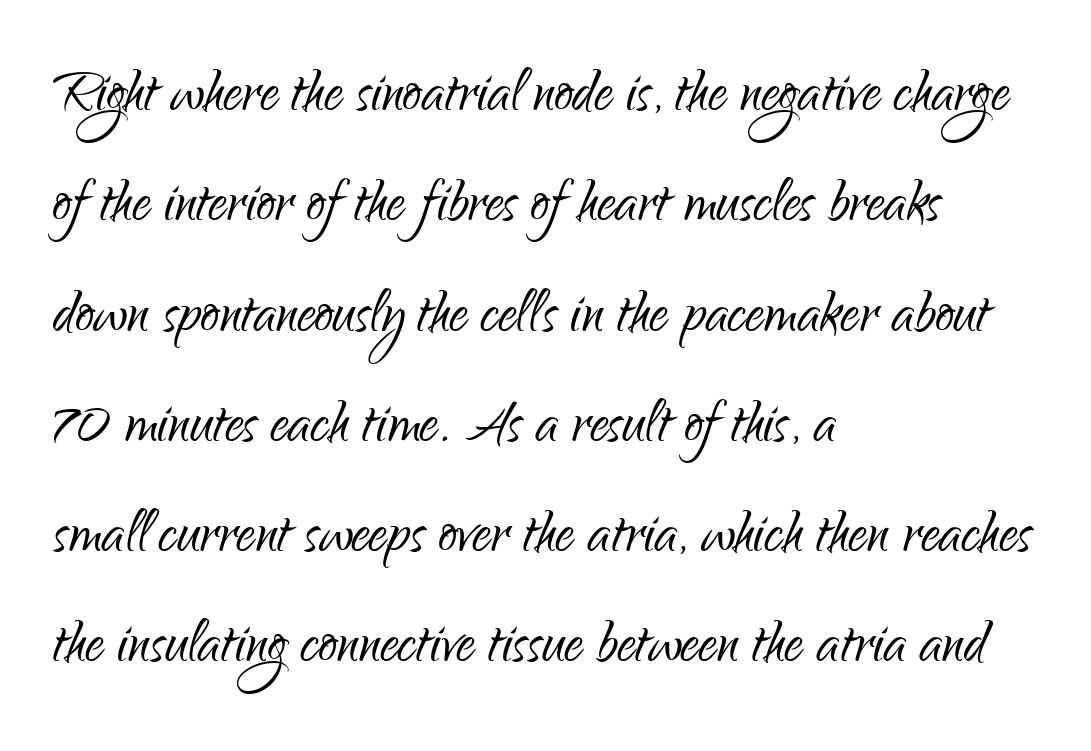
The lines sit at an ordinary, default distance from one another. Is the stroke heavy? The answer is a plain regular-or-lighter. The words here are not underlined. Character widths vary here, with narrow letters taking less room than wide ones.
